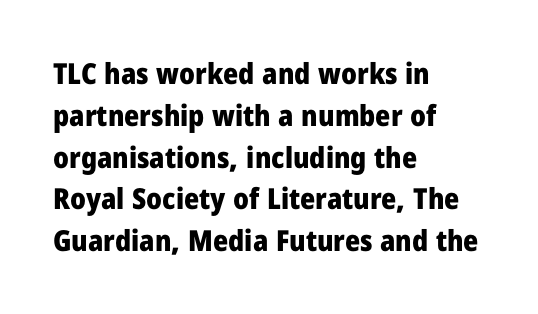
The image shows 29 px heavy sans-serif type, upright; set left-aligned, normal line spacing (1.44x), normal letter spacing, not underlined; low stroke contrast and a medium x-height.
